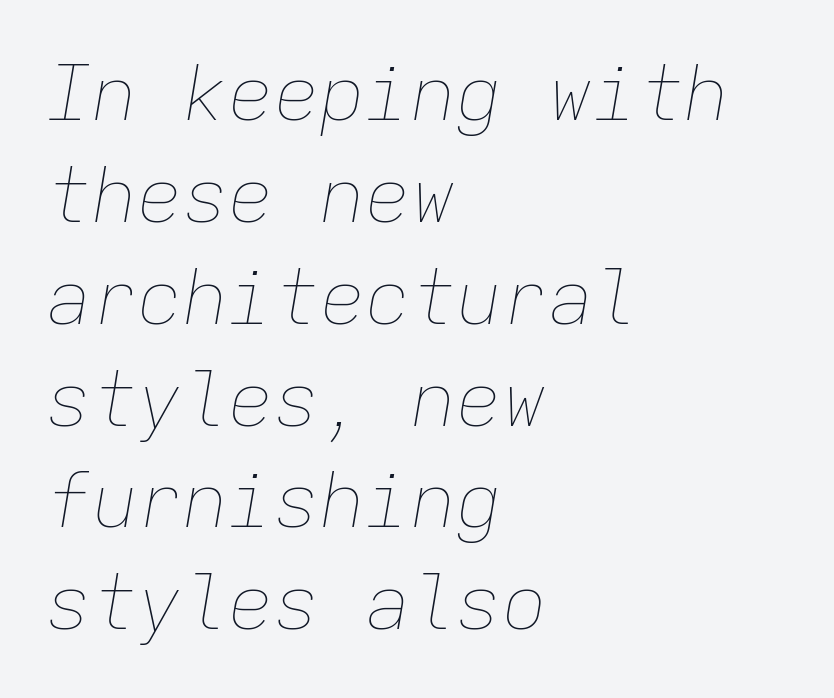
{"italic": "yes", "lean": "right", "slant_degrees": 9, "bold": "no", "weight": "thin", "width": "normal", "stroke_contrast": "low", "x_height": "medium", "monospaced": "yes", "underline": "no", "align": "left", "line_spacing": "normal", "line_spacing_ratio": 1.34, "letter_spacing": "normal", "letter_spacing_em": 0.0, "glyph_px": 76}
